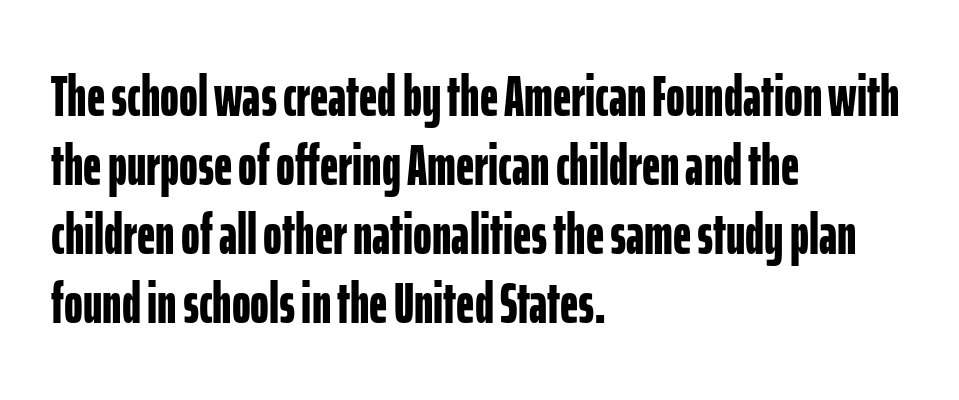
{"serif": "no", "italic": "no", "bold": "yes", "weight": "bold", "width": "condensed", "stroke_contrast": "low", "x_height": "medium", "monospaced": "no", "underline": "no", "align": "left", "line_spacing_ratio": 1.21, "letter_spacing": "normal", "letter_spacing_em": 0.0, "glyph_px": 57}
